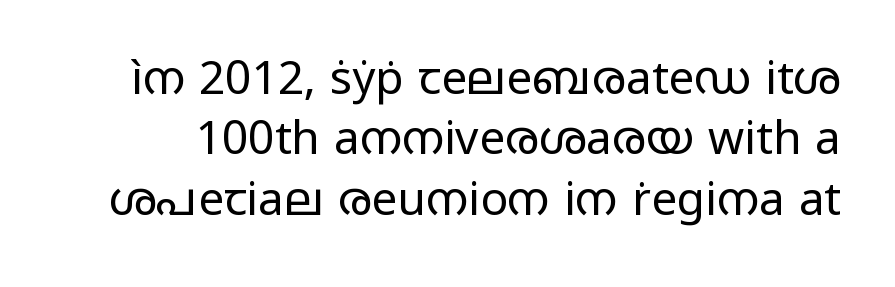
Q: Is the text bold? A: No.
Q: Is the text italic (slanted)? A: No, it is upright.
Q: Is the typeface a serif or a sans-serif typeface? A: Sans-serif.
Q: Is the text underlined? A: No.
Q: Is the spacing between letters normal or unusually wide? A: Normal.
Q: Is the spacing between lines tight, normal or loose? A: Normal.
Q: Width (condensed, normal, or wide)? A: Wide.
Q: Stroke contrast? A: Low.
Q: x-height? A: Medium.
Q: Monospaced? A: No.
